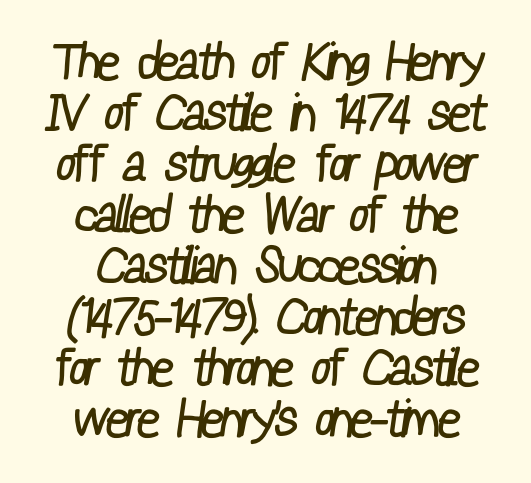
Q: Is the text bold? A: No.
Q: Is the typeface a serif or a sans-serif typeface? A: Sans-serif.
Q: Is the text underlined? A: No.
Q: How is the paragraph aligned? A: Centered.
Q: Is the spacing between letters normal or unusually wide? A: Normal.
Q: Is the spacing between lines tight, normal or loose? A: Tight.
Q: Width (condensed, normal, or wide)? A: Condensed.
Q: Stroke contrast? A: Low.
Q: x-height? A: Medium.
Q: Monospaced? A: No.
